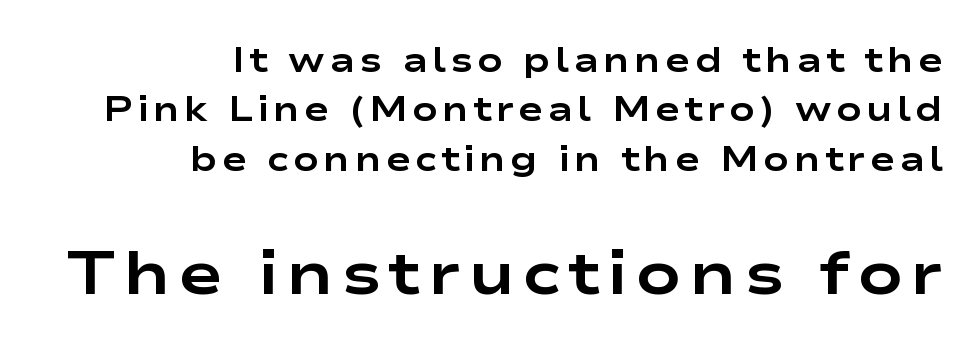
{"serif": "no", "italic": "no", "bold": "yes", "weight": "bold", "width": "wide", "stroke_contrast": "low", "x_height": "medium", "monospaced": "no", "underline": "no", "align": "right", "line_spacing": "normal", "line_spacing_ratio": 1.45, "larger_block": "second", "size_ratio": 1.76, "glyph_px": 60}
